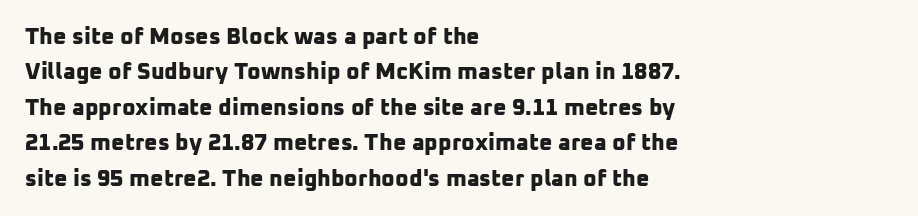
Short note: letters normally spaced. The passage shown is not underscored anywhere. You'd pick this weight for a headline — it's a proper bold. Regular leading.
